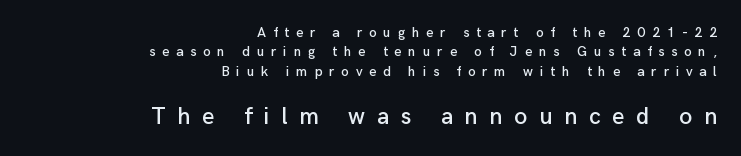
Q: Is the text italic (slanted)? A: No, it is upright.
Q: Is the text underlined? A: No.
Q: How is the paragraph aligned? A: Right-aligned.
Q: Is the spacing between letters normal or unusually wide? A: Unusually wide.
Q: Is the spacing between lines tight, normal or loose? A: Normal.
Q: Which block of text is set in a larger size, the first (top) or the second (bottom)? A: The second (bottom) one.
